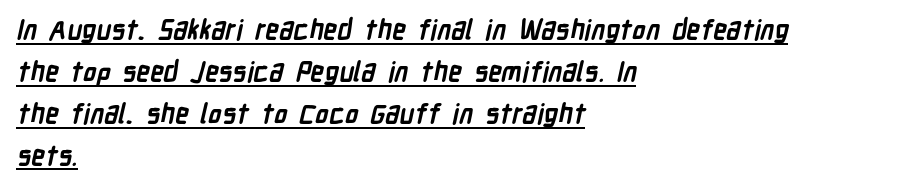
A typographer would call this underscored text. The sample has been set heavy, in full bold. Caption: standard tracking, unaltered. The designer left line spacing at the default. Which margin do the lines hug? The left one — the right edge is uneven.
